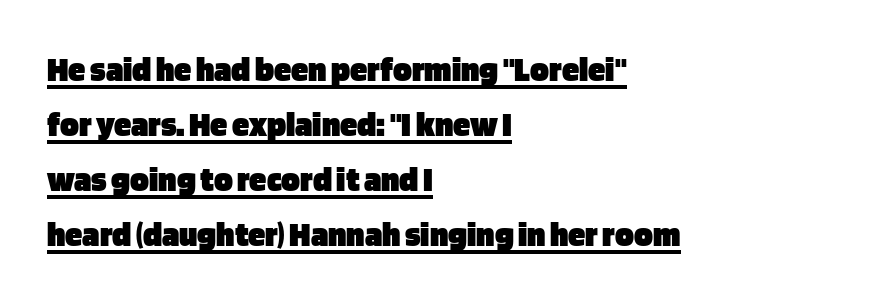
{"serif": "no", "italic": "no", "bold": "yes", "weight": "heavy", "width": "normal", "stroke_contrast": "low", "x_height": "large", "monospaced": "no", "underline": "yes", "align": "left", "line_spacing": "normal", "line_spacing_ratio": 1.57, "letter_spacing": "normal", "letter_spacing_em": 0.0, "glyph_px": 35}
